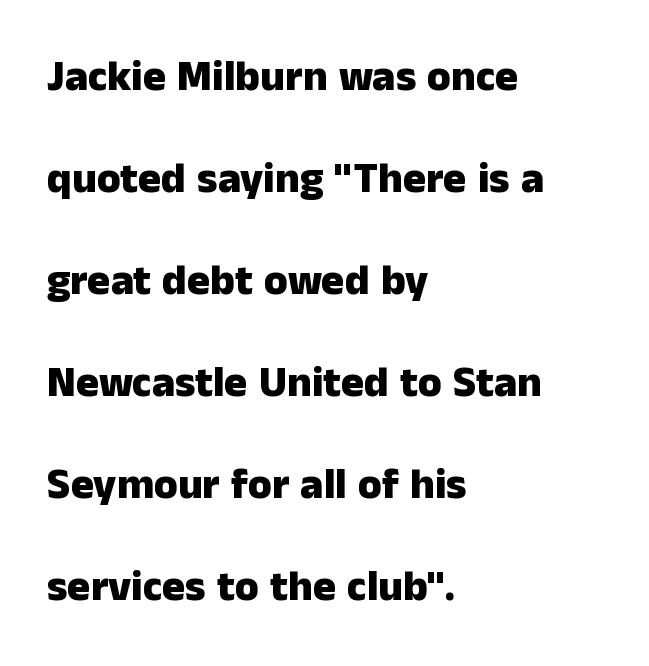
The rendering uses natural spacing where letterforms have individual widths. The font family rendered here belongs to the sans-serif group. Default kerning and tracking; the words read as compact shapes. Quick note: not italic, upright. A typesetter would call this leading open, well beyond the default. The setting favours the left margin, as ordinary paragraphs usually do.
